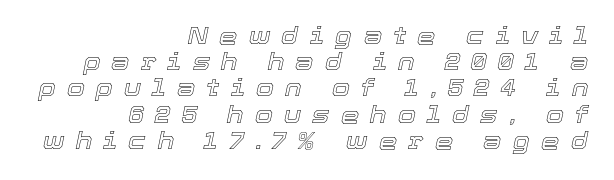
Q: Is the text italic (slanted)? A: Yes, it leans right by about 12 degrees.
Q: Is the text underlined? A: No.
Q: How is the paragraph aligned? A: Right-aligned.
Q: Is the spacing between letters normal or unusually wide? A: Unusually wide.
Q: Is the spacing between lines tight, normal or loose? A: Tight.
